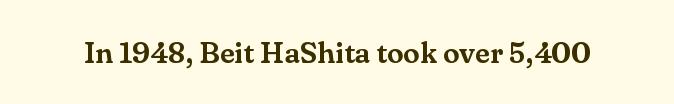
Compared with typical body copy, the letter spacing here is the same. The area under the type is left untouched. The passage shown is typeset with a serif family. Do the characters align in a grid? No, the font is proportional. Tall strokes in this sample are plumb rather than angled.
